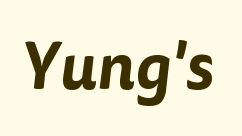
The image shows 66 px sans-serif type; set normal letter spacing, not underlined; low stroke contrast and a medium x-height.
